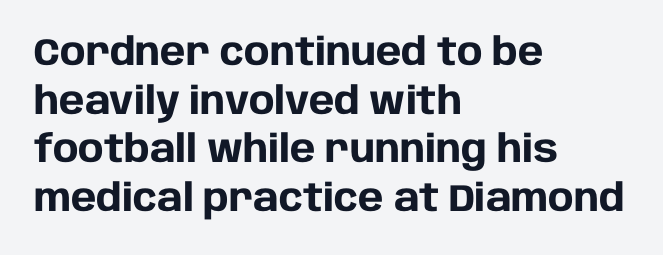
Q: Is the text bold? A: Yes.
Q: Is the text italic (slanted)? A: No, it is upright.
Q: Is the typeface a serif or a sans-serif typeface? A: Sans-serif.
Q: Is the text underlined? A: No.
Q: How is the paragraph aligned? A: Left-aligned.
Q: Is the spacing between letters normal or unusually wide? A: Normal.
Q: Is the spacing between lines tight, normal or loose? A: Normal.
Q: Width (condensed, normal, or wide)? A: Normal.
Q: Stroke contrast? A: Low.
Q: x-height? A: Large.
Q: Monospaced? A: No.
